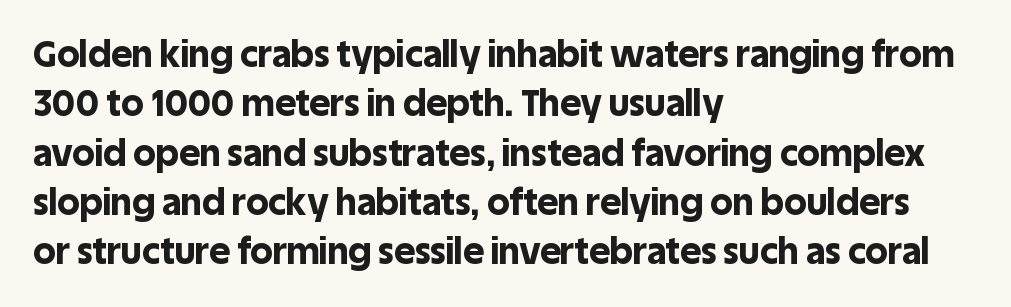
{"serif": "no", "italic": "no", "bold": "yes", "weight": "bold", "width": "normal", "x_height": "large", "monospaced": "no", "underline": "no", "align": "left", "line_spacing": "normal", "line_spacing_ratio": 1.37, "letter_spacing": "normal", "letter_spacing_em": 0.0, "glyph_px": 36}
